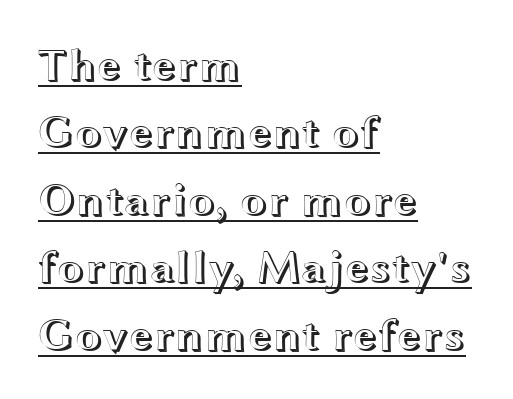
Q: Is the text italic (slanted)? A: No, it is upright.
Q: Is the text underlined? A: Yes.
Q: How is the paragraph aligned? A: Left-aligned.
Q: Is the spacing between letters normal or unusually wide? A: Normal.
Q: Is the spacing between lines tight, normal or loose? A: Normal.
Q: Width (condensed, normal, or wide)? A: Wide.
Q: x-height? A: Medium.
Q: Monospaced? A: No.
